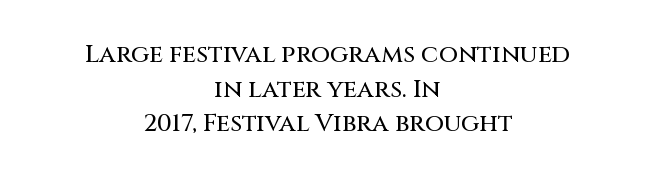
The image shows 25 px text type, upright; set centered, normal line spacing (1.39x), normal letter spacing, not underlined.
